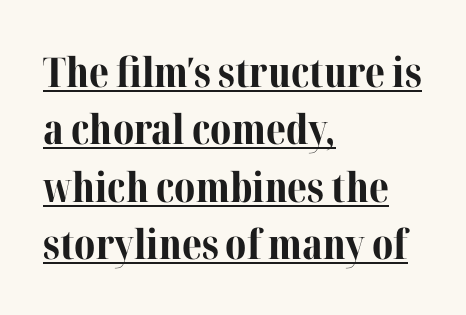
There is no visible air inserted between adjacent glyphs. The font's upright variant was chosen for this text. The designer went with a serif here, giving each stem small feet. The strokes are fattened all the way to bold.
